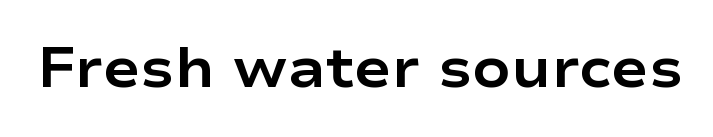
{"serif": "no", "italic": "no", "bold": "yes", "weight": "bold", "width": "wide", "stroke_contrast": "low", "x_height": "medium", "monospaced": "no", "underline": "no", "letter_spacing": "normal", "letter_spacing_em": 0.0, "glyph_px": 56}
